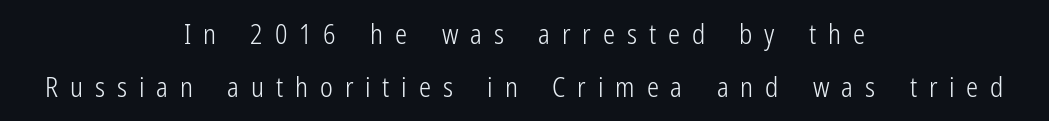
Q: Is the text bold? A: No.
Q: Is the text italic (slanted)? A: No, it is upright.
Q: Is the text underlined? A: No.
Q: How is the paragraph aligned? A: Centered.
Q: Is the spacing between letters normal or unusually wide? A: Unusually wide.
Q: Is the spacing between lines tight, normal or loose? A: Loose.
